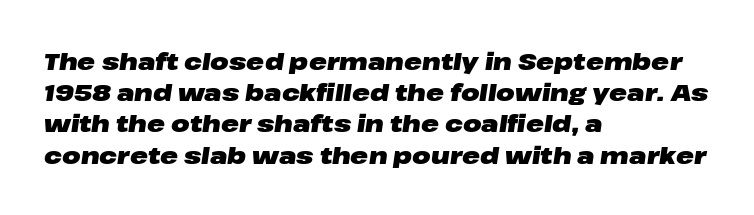
No extra tracking has been applied to these lines. Every character sits at an angle, as italics do. The compositor pushed each line to the left boundary. Is there much room between lines? A standard amount, neither cramped nor airy. These words are printed bold, with thick strokes throughout. Quick note: underline off.
